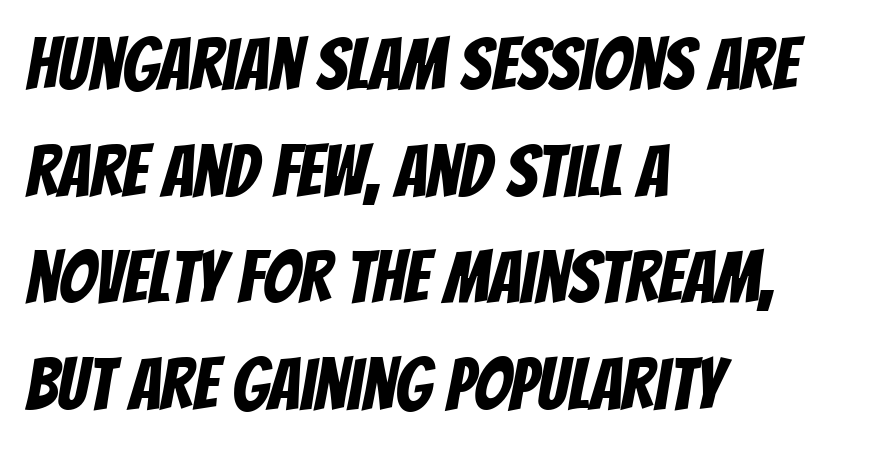
Lines of text with bare space underneath. Each word holds together tightly as a unit, with standard inter-letter gaps. Proportional: the letters do not fall into vertical columns. Does the leading feel generous? No, just average. Classification — sans serif. A classic flush-left, rag-right setting is used for this passage.
